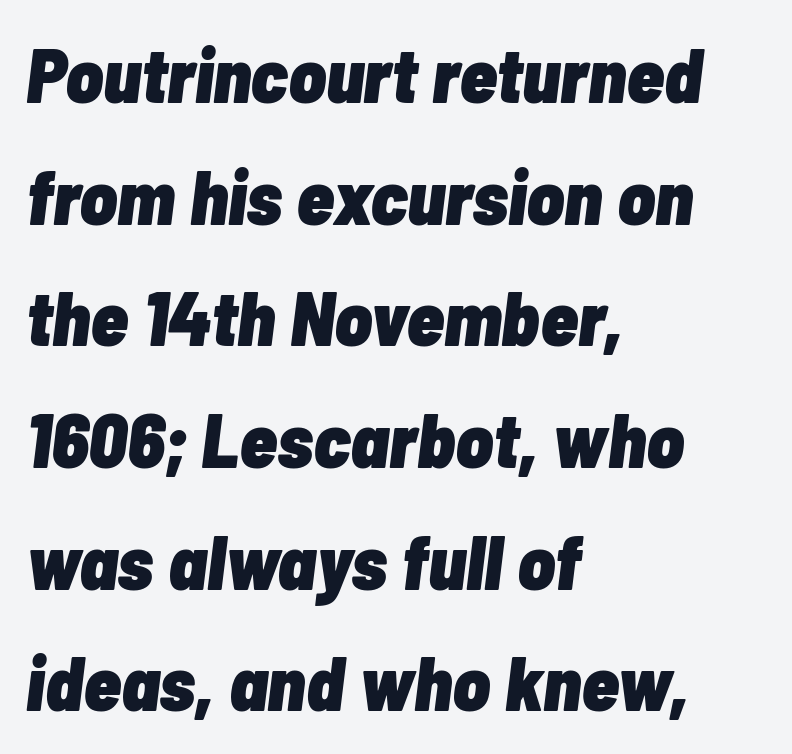
The image shows 77 px heavy, condensed type, italic (leaning right); set left-aligned, normal line spacing (1.58x), normal letter spacing, not underlined; low stroke contrast and a medium x-height.
